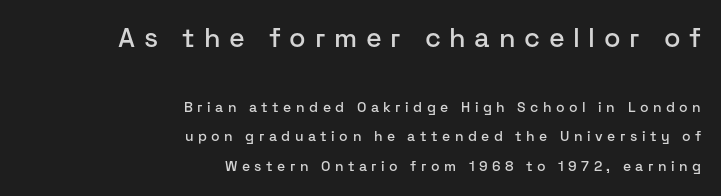
The image shows 27 px text type, upright; set right-aligned, loose line spacing (2.09x), unusually wide letter spacing (+0.32 em), not underlined; the first (top) block is 1.93x larger.
